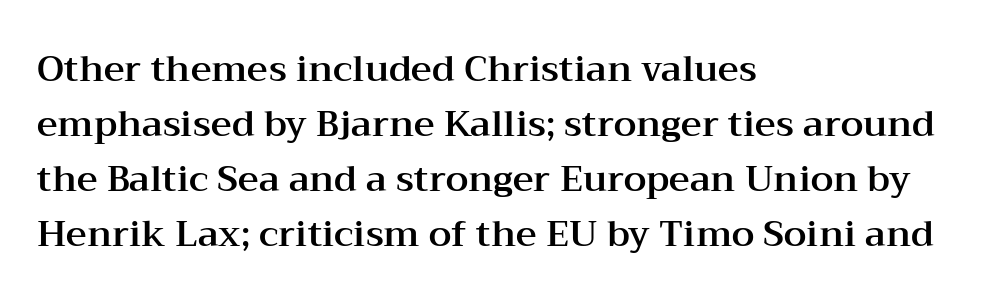
The zone under the glyphs is completely vacant. Casual observation: everything's shoved over to the left. The rendering keeps characters at their native spacing. Do the characters align in a grid? No, the font is proportional. Look at the bottom of the vertical strokes: they flare into serifs here. A typesetter would call this leading conventional body-copy spacing.
